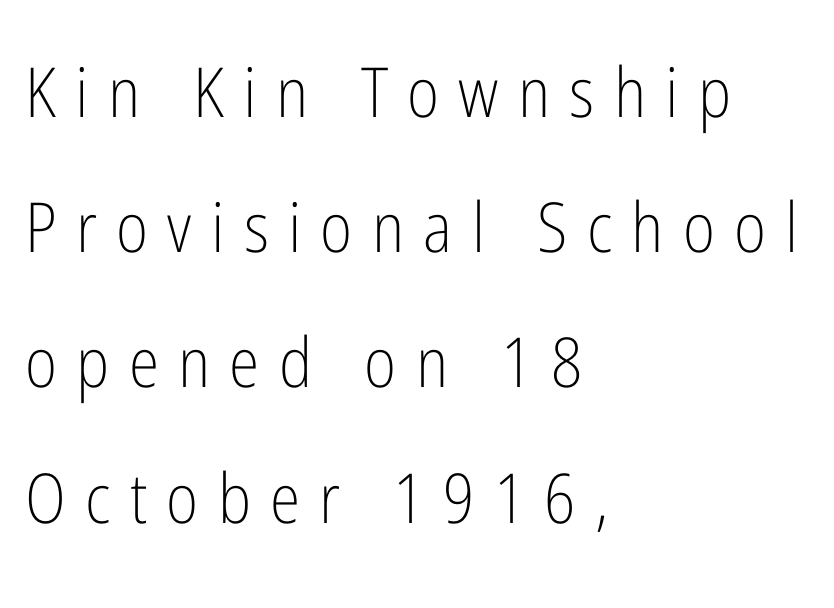
Check the space under the baseline: it is left empty. Heft: none added — not bold. The gaps between neighbouring characters are conspicuously large. Casual observation: everything's shoved over to the left.
